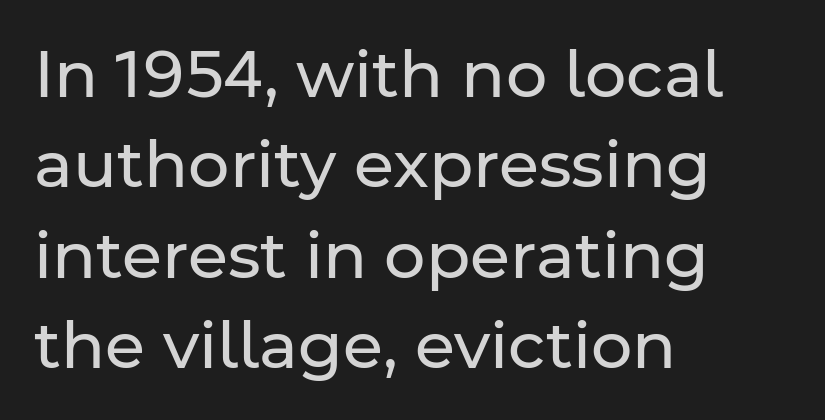
The image shows 65 px regular-weight sans-serif type, upright; set left-aligned, normal line spacing (1.39x), normal letter spacing, not underlined; low stroke contrast and a medium x-height.
